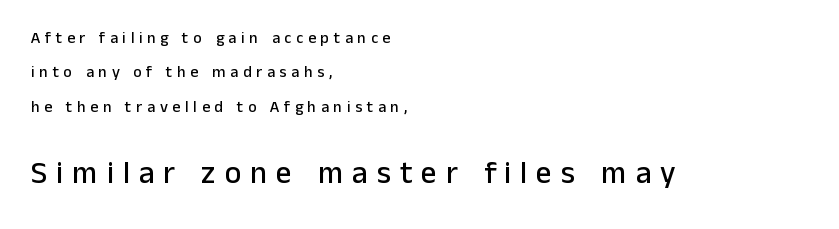
The image shows 31 px sans-serif type, upright; set left-aligned, loose line spacing (2.15x), unusually wide letter spacing (+0.29 em), not underlined; the second (bottom) block is 1.94x larger; low stroke contrast and a medium x-height.
